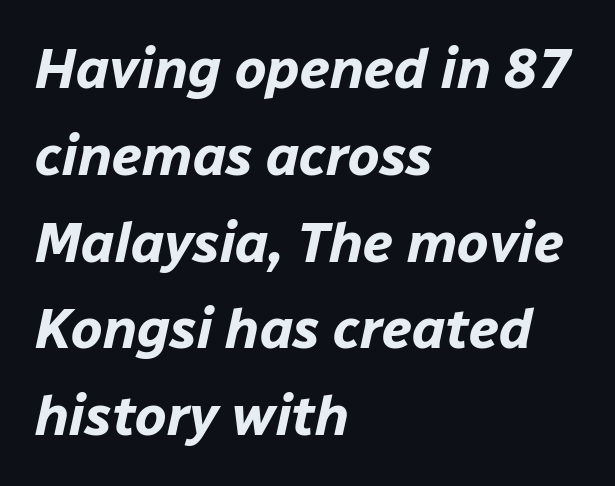
{"italic": "yes", "lean": "right", "slant_degrees": 12, "bold": "yes", "weight": "bold", "width": "normal", "stroke_contrast": "low", "x_height": "medium", "monospaced": "no", "underline": "no", "align": "left", "line_spacing": "normal", "line_spacing_ratio": 1.55, "letter_spacing": "normal", "letter_spacing_em": 0.0, "glyph_px": 56}
